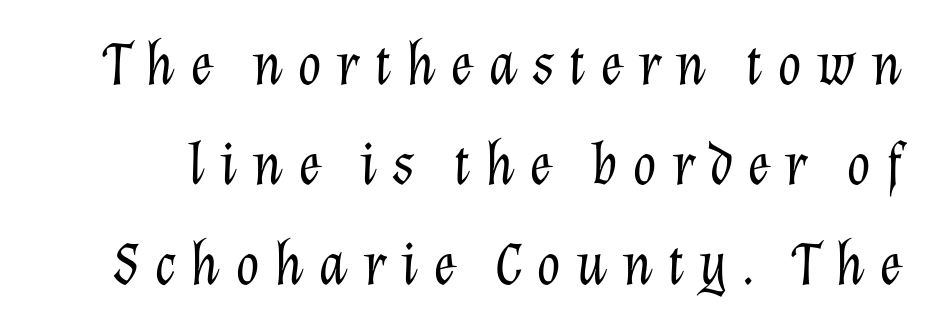
The image shows 62 px light type, italic (leaning right); set normal line spacing (1.61x), unusually wide letter spacing (+0.23 em), not underlined; low stroke contrast and a medium x-height.
